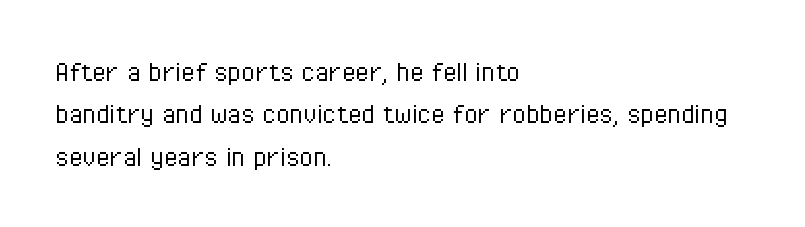
Honestly, there is no underline to notice here at all. Horizontal alignment here is leftward, the default for most running prose. These lines were composed using upright roman letters. This reads as an unemphasized weight, regular at the heaviest. The rendering uses natural spacing where letterforms have individual widths.
